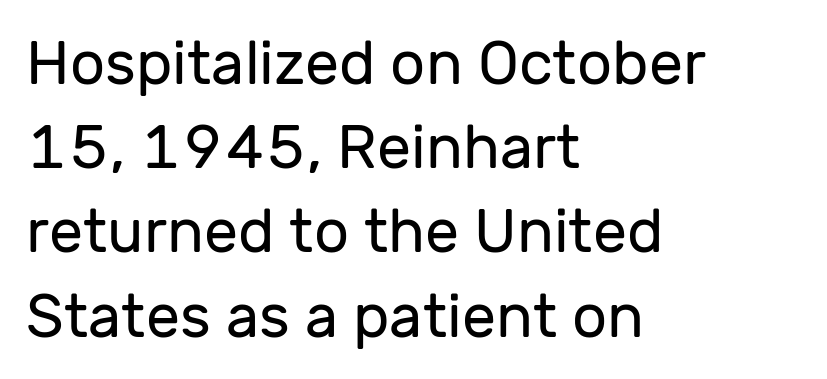
The image shows 61 px regular-weight sans-serif type, upright; set left-aligned, normal line spacing (1.38x), normal letter spacing, not underlined; low stroke contrast and a medium x-height.
